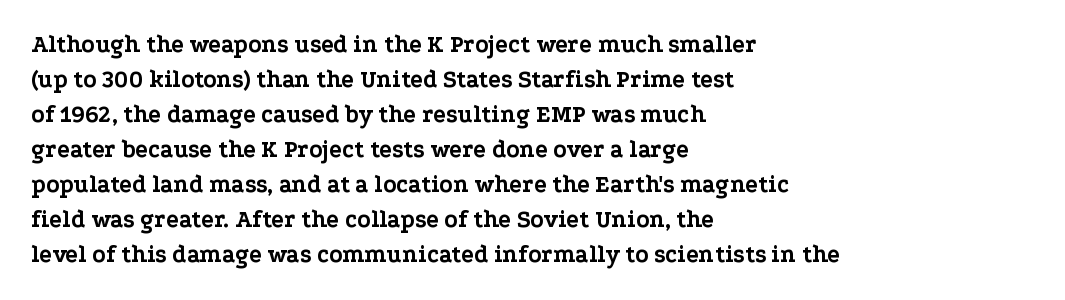
A classic flush-left, rag-right setting is used for this passage. The strokes are fattened all the way to bold. Plain, unruled lines of type. Tracking value appears to be zero — textbook default spacing.
